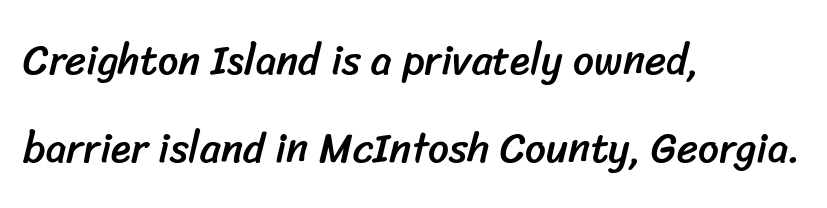
Underline: absent. How would I describe the line gaps? Wide and relaxed. Every row of glyphs begins at an identical x-position on the left. The text was rendered using a sans face with plain stroke endings. Default kerning and tracking; the words read as compact shapes.
